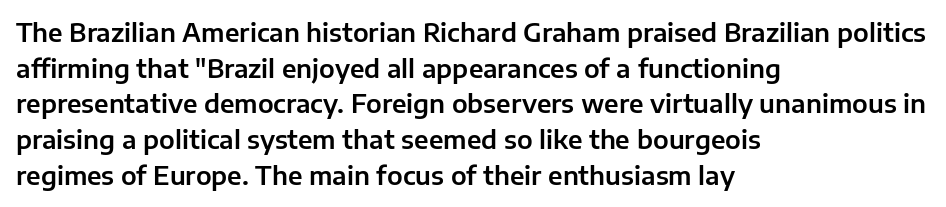
Glyph-to-glyph distance matches everyday printed text. The baseline area is clear. These lines are set flush left with a ragged right edge. Designer's note — italics off, roman on. The rendering uses a moderate line-height, typical for paragraphs.
